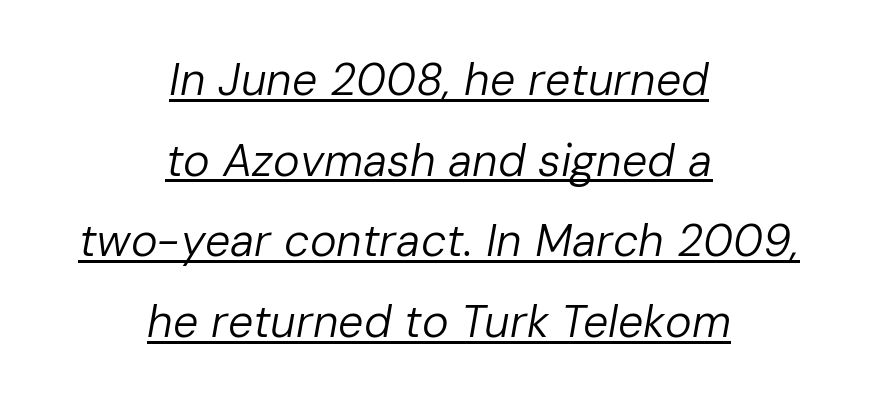
Q: Is the text bold? A: No.
Q: Is the text italic (slanted)? A: Yes, it leans right by about 10 degrees.
Q: Is the text underlined? A: Yes.
Q: How is the paragraph aligned? A: Centered.
Q: Is the spacing between letters normal or unusually wide? A: Normal.
Q: Width (condensed, normal, or wide)? A: Normal.
Q: Stroke contrast? A: Low.
Q: x-height? A: Medium.
Q: Monospaced? A: No.
